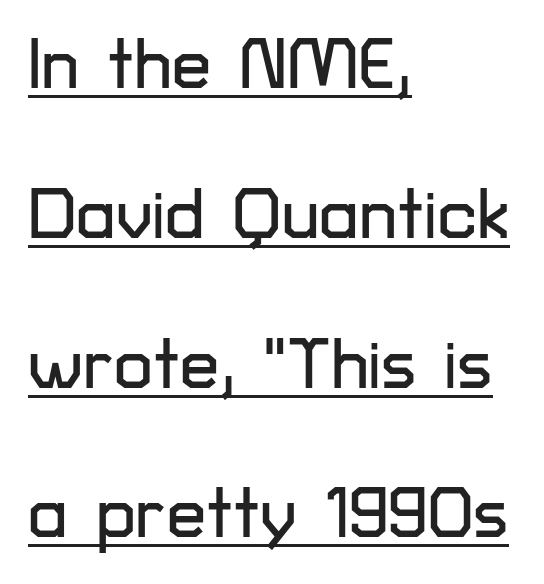
Q: Is the text italic (slanted)? A: No, it is upright.
Q: Is the typeface a serif or a sans-serif typeface? A: Sans-serif.
Q: Is the text underlined? A: Yes.
Q: How is the paragraph aligned? A: Left-aligned.
Q: Is the spacing between letters normal or unusually wide? A: Normal.
Q: Is the spacing between lines tight, normal or loose? A: Loose.
Q: Width (condensed, normal, or wide)? A: Normal.
Q: Stroke contrast? A: Low.
Q: x-height? A: Medium.
Q: Monospaced? A: No.
